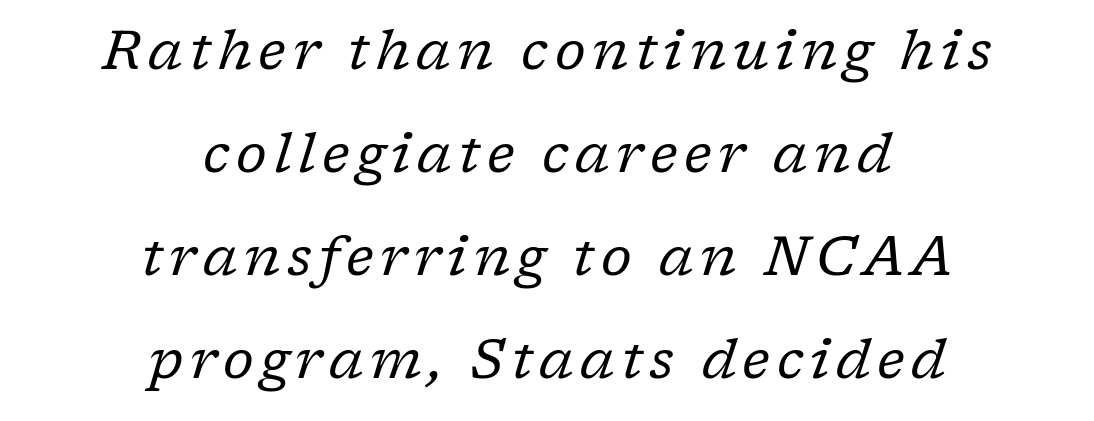
{"serif": "yes", "italic": "yes", "lean": "right", "slant_degrees": 17, "bold": "no", "weight": "regular", "width": "normal", "stroke_contrast": "low", "x_height": "medium", "monospaced": "no", "underline": "no", "align": "center", "line_spacing_ratio": 1.87, "glyph_px": 55}
